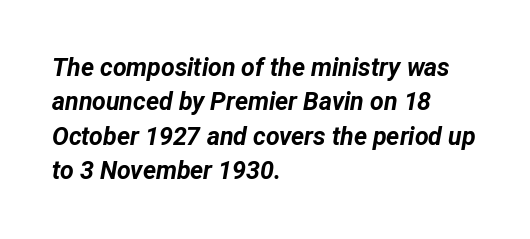
{"italic": "yes", "lean": "right", "slant_degrees": 12, "bold": "yes", "underline": "no", "align": "left", "line_spacing": "normal", "line_spacing_ratio": 1.38, "letter_spacing": "normal", "letter_spacing_em": 0.0, "glyph_px": 25}
